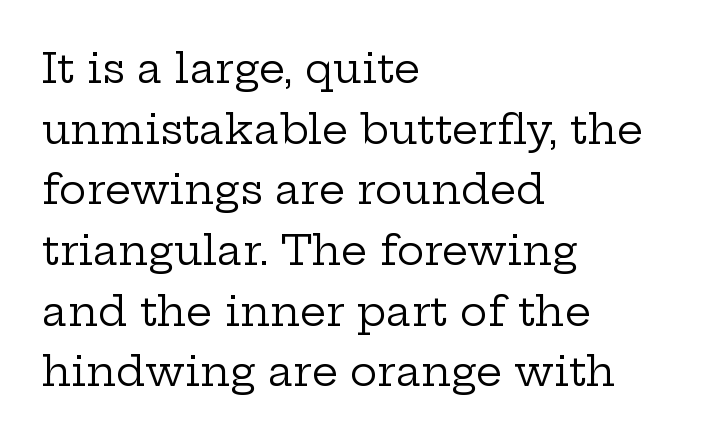
Q: Is the text bold? A: No.
Q: Is the text italic (slanted)? A: No, it is upright.
Q: Is the typeface a serif or a sans-serif typeface? A: Serif.
Q: Is the text underlined? A: No.
Q: How is the paragraph aligned? A: Left-aligned.
Q: Is the spacing between letters normal or unusually wide? A: Normal.
Q: Is the spacing between lines tight, normal or loose? A: Normal.
Q: Width (condensed, normal, or wide)? A: Wide.
Q: Stroke contrast? A: Low.
Q: x-height? A: Medium.
Q: Monospaced? A: No.
